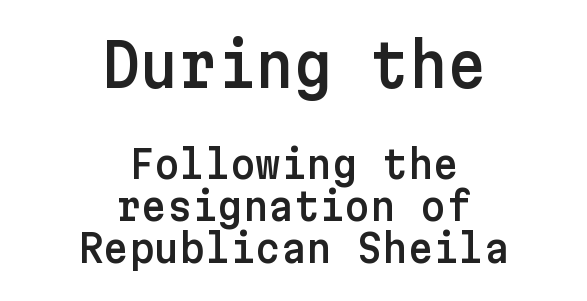
The baseline area is clear. This sample uses an upright cut, with every glyph sitting square on the baseline. Reading down the block, each line starts at a different indent, mirrored at its end. The typeface chosen for these lines omits serifs. If you squint, the top block still reads clearly — it's the larger of the two.
